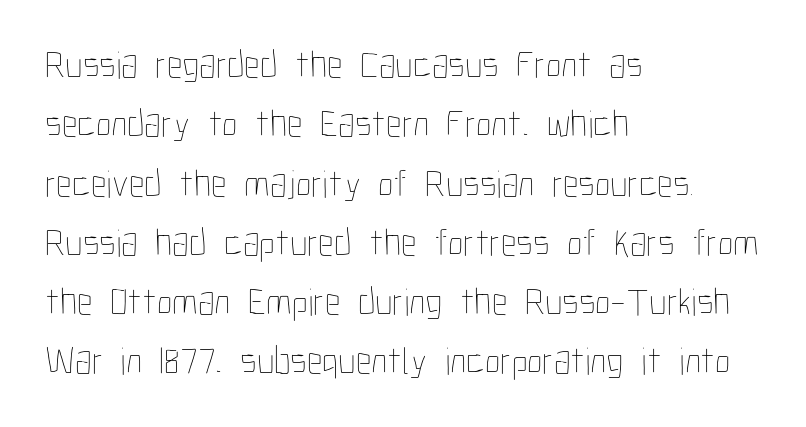
This block has exactly the height ordinary leading produces. The weight tops out at a normal text grade. These lines keep a tight, regular rhythm from letter to letter. The rendering anchors every line to the left-hand side. Posture: vertical. Each row of text sits above clean, open space.
